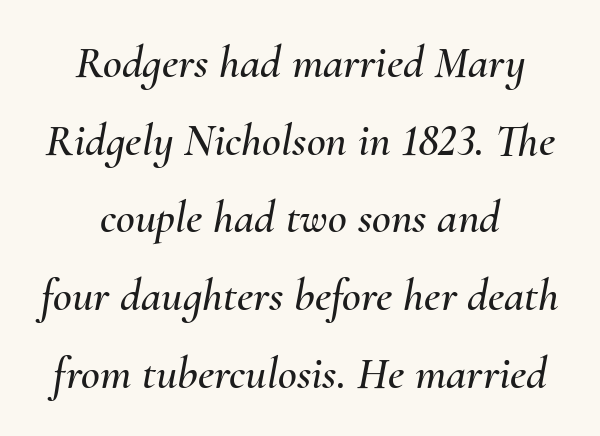
{"italic": "yes", "lean": "right", "slant_degrees": 10, "width": "normal", "stroke_contrast": "medium", "x_height": "small", "monospaced": "no", "underline": "no", "align": "center", "line_spacing": "normal", "line_spacing_ratio": 1.69, "letter_spacing": "normal", "letter_spacing_em": 0.0, "glyph_px": 46}
